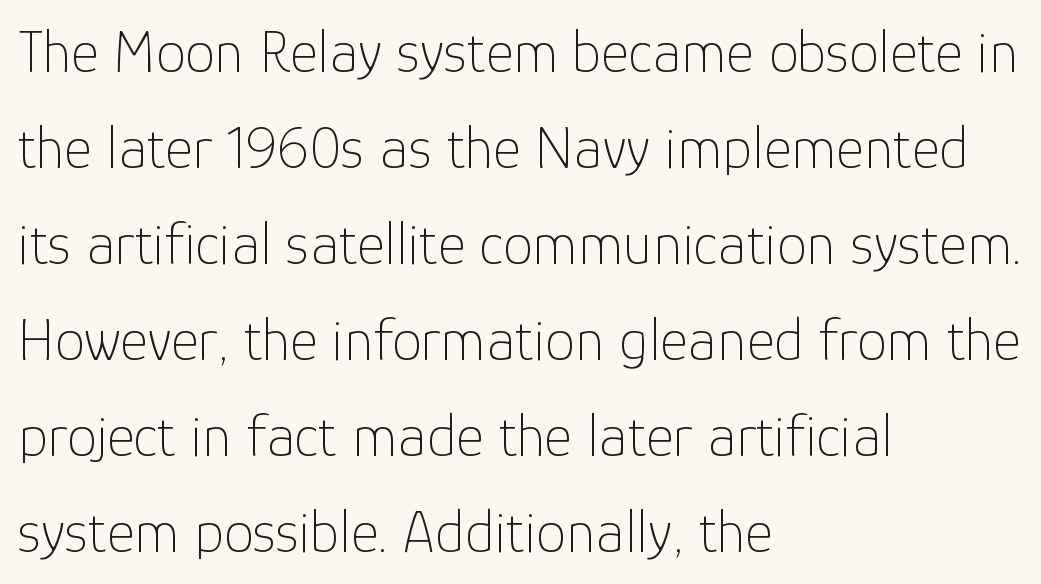
Q: Is the text bold? A: No.
Q: Is the text italic (slanted)? A: No, it is upright.
Q: Is the typeface a serif or a sans-serif typeface? A: Sans-serif.
Q: Is the text underlined? A: No.
Q: How is the paragraph aligned? A: Left-aligned.
Q: Is the spacing between letters normal or unusually wide? A: Normal.
Q: Is the spacing between lines tight, normal or loose? A: Normal.
Q: Width (condensed, normal, or wide)? A: Normal.
Q: Stroke contrast? A: Low.
Q: x-height? A: Medium.
Q: Monospaced? A: No.
